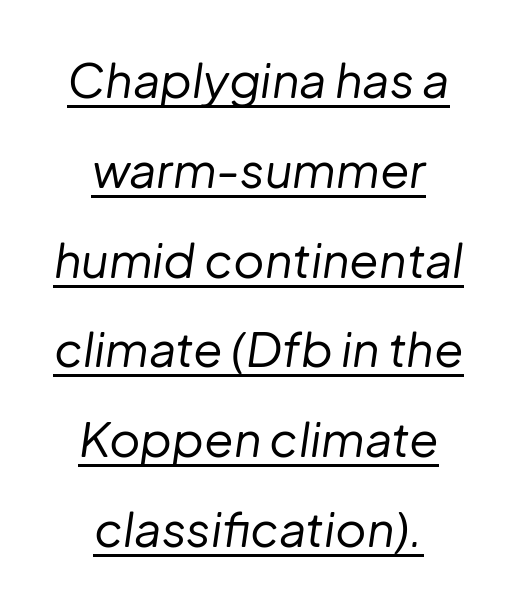
The image shows 48 px regular-weight type, italic (leaning right); set centered, line spacing 1.87x, normal letter spacing, underlined; low stroke contrast and a medium x-height.
